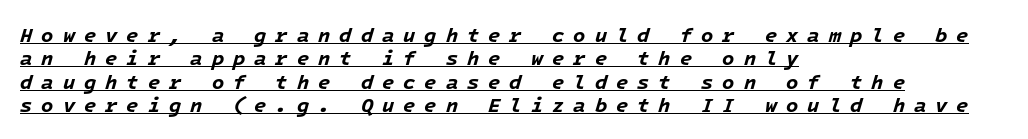
{"italic": "yes", "lean": "right", "slant_degrees": 16, "bold": "yes", "underline": "yes", "align": "left", "line_spacing_ratio": 1.17, "letter_spacing": "wide", "letter_spacing_em": 0.45, "glyph_px": 20}
